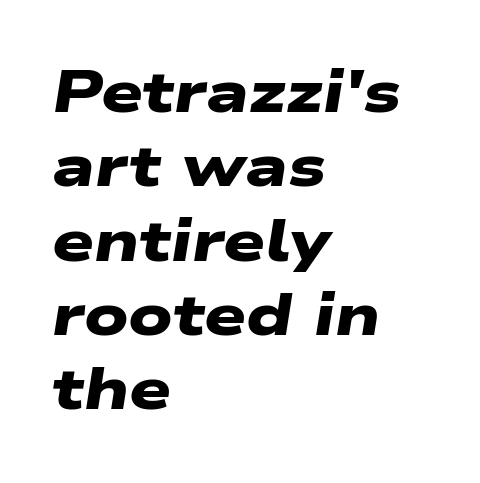
Q: Is the text bold? A: Yes.
Q: Is the typeface a serif or a sans-serif typeface? A: Sans-serif.
Q: Is the text underlined? A: No.
Q: How is the paragraph aligned? A: Left-aligned.
Q: Is the spacing between letters normal or unusually wide? A: Normal.
Q: Is the spacing between lines tight, normal or loose? A: Normal.
Q: Width (condensed, normal, or wide)? A: Wide.
Q: Stroke contrast? A: Low.
Q: x-height? A: Medium.
Q: Monospaced? A: No.
